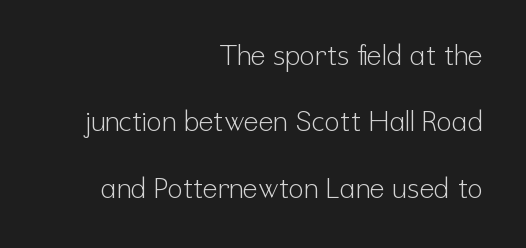
On a weight scale, this lands at 450 or below. Short and long lines alike share a common ending point at right. The passage shown is typed in a proportional face where columns would drift. The lines are spread far apart with generous leading. Does the type have serifs? No, each stem ends abruptly.
